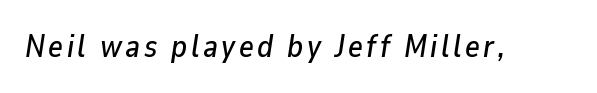
Plain, unruled lines of type. The lettering tilts uniformly, giving the passage an italic look. Is this a fixed-width face? No — the glyphs have proportional, varying widths.
